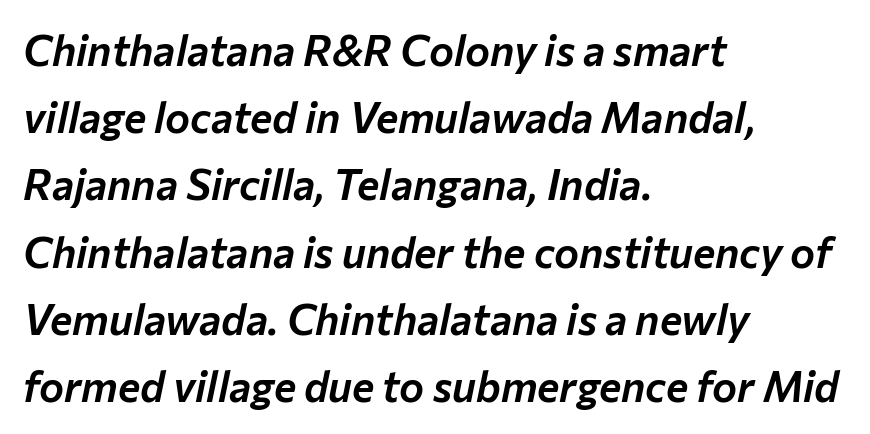
Q: Is the text italic (slanted)? A: Yes, it leans right by about 12 degrees.
Q: Is the text underlined? A: No.
Q: How is the paragraph aligned? A: Left-aligned.
Q: Is the spacing between letters normal or unusually wide? A: Normal.
Q: Is the spacing between lines tight, normal or loose? A: Normal.
Q: Width (condensed, normal, or wide)? A: Normal.
Q: Stroke contrast? A: Low.
Q: x-height? A: Medium.
Q: Monospaced? A: No.
